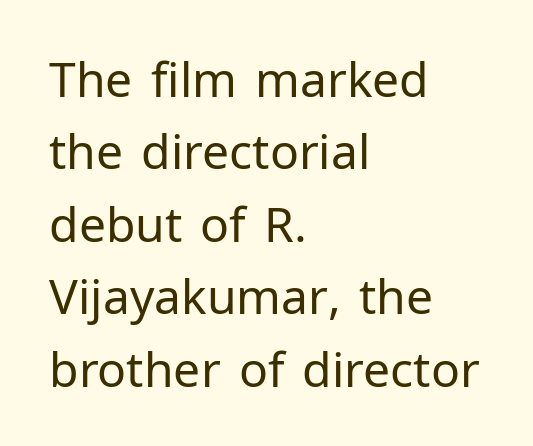
{"serif": "no", "italic": "no", "bold": "no", "weight": "regular", "width": "normal", "stroke_contrast": "low", "x_height": "medium", "monospaced": "no", "underline": "no", "align": "left", "line_spacing": "normal", "line_spacing_ratio": 1.51, "letter_spacing": "normal", "letter_spacing_em": 0.0, "glyph_px": 48}
